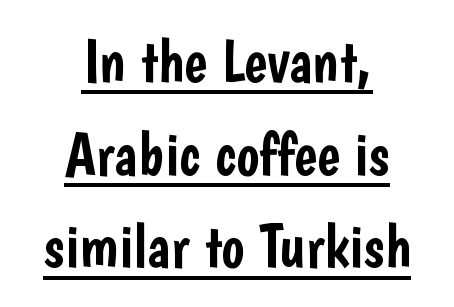
Varying glyph widths throughout — classic text-font behaviour. The passage is arranged like a title page — every line centered. Quick note: interline space is typical. Every word sits above its own underline. Inter-character spacing is left at the font's built-in metrics. These lines are composed in type without serifs.
